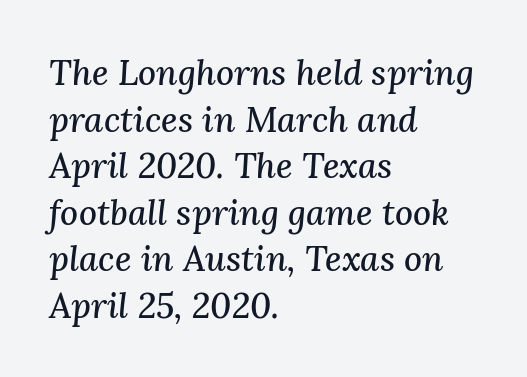
Q: Is the text italic (slanted)? A: Yes, it leans right by about 3 degrees.
Q: Is the typeface a serif or a sans-serif typeface? A: Serif.
Q: Is the text underlined? A: No.
Q: How is the paragraph aligned? A: Left-aligned.
Q: Is the spacing between letters normal or unusually wide? A: Normal.
Q: Is the spacing between lines tight, normal or loose? A: Normal.
Q: Width (condensed, normal, or wide)? A: Normal.
Q: Stroke contrast? A: Medium.
Q: x-height? A: Medium.
Q: Monospaced? A: No.
